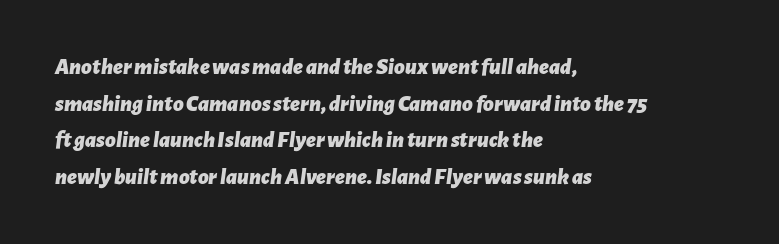
This rendering leaves character spacing at its baseline value. Every row of glyphs begins at an identical x-position on the left. It's the slanting kind of type. Leading matches the norm, producing a regular column. Underline: absent. Typesetter's note: full bold, strokes at maximum text heaviness.
